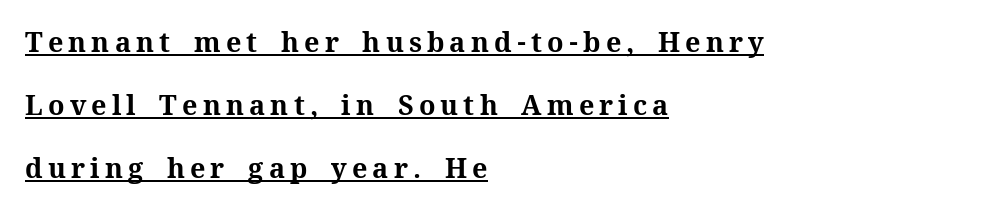
Students, this is bold: see how much ink each stroke carries. What decoration does the sample have? An underline. Style check: upright. This sample trades compactness for vertical openness between lines. Compared with a centered layout, this one pins lines to the left instead.
